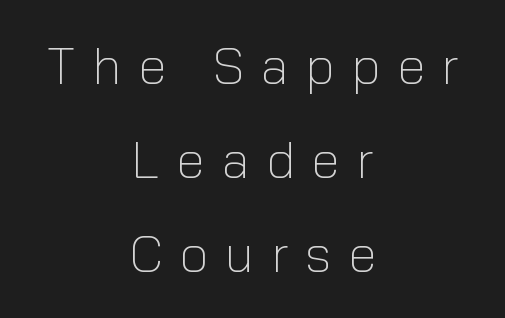
Is the block centered? Yes — each line is placed symmetrically about the middle. Is the type heavy? It reads as light-to-regular instead. The passage shown is typed in a proportional face where columns would drift. The string is rendered with underlining switched off. Do the letters lean? They stand straight.
